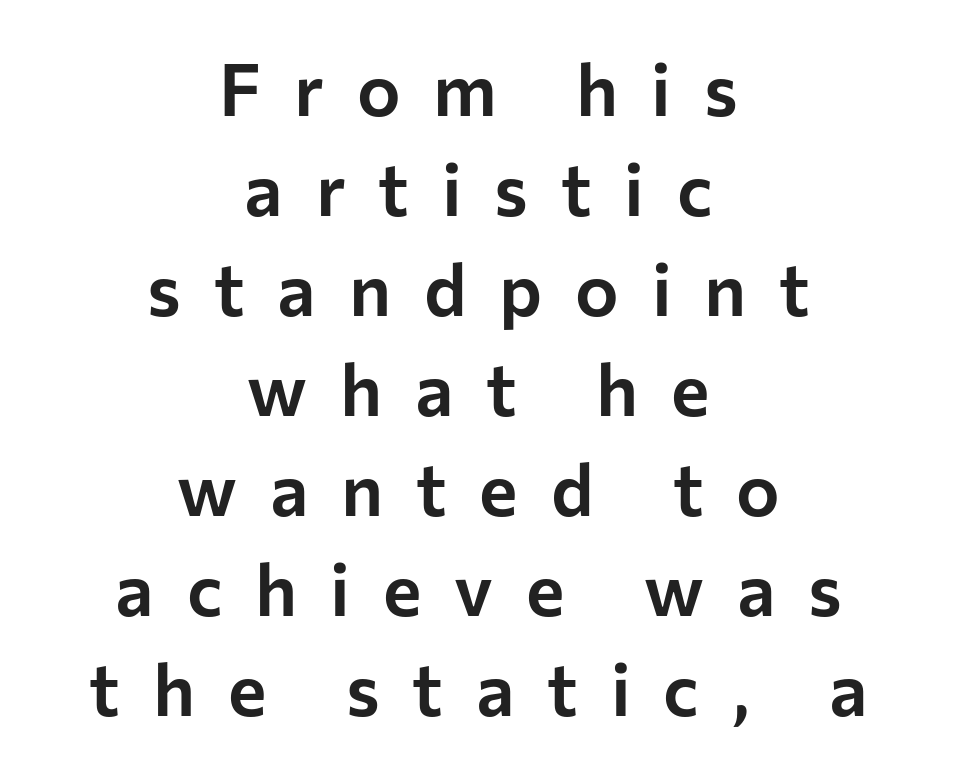
The image shows 73 px sans-serif type, upright; set centered, normal line spacing (1.37x), unusually wide letter spacing (+0.45 em), not underlined; low stroke contrast and a medium x-height.
